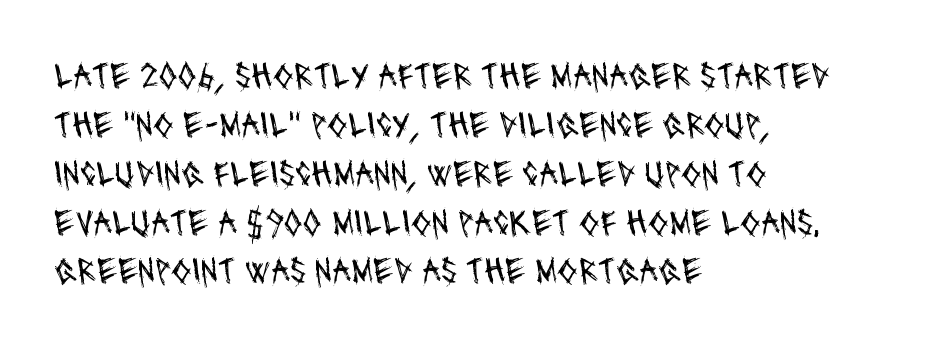
Layout note: lines flush left. The strokes carry an ordinary text weight at most. Examine the stroke ends and you'll find no serifs. Type without underlining. Here the glyphs are tracked normally, forming tight word shapes. You could not count columns in this text — the font is proportionally spaced.
